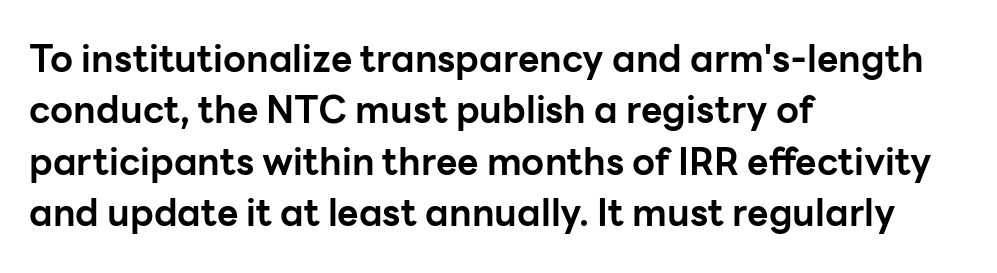
Q: Is the text bold? A: Yes.
Q: Is the text italic (slanted)? A: No, it is upright.
Q: Is the typeface a serif or a sans-serif typeface? A: Sans-serif.
Q: Is the text underlined? A: No.
Q: How is the paragraph aligned? A: Left-aligned.
Q: Is the spacing between letters normal or unusually wide? A: Normal.
Q: Is the spacing between lines tight, normal or loose? A: Normal.
Q: Width (condensed, normal, or wide)? A: Normal.
Q: Stroke contrast? A: Low.
Q: x-height? A: Medium.
Q: Monospaced? A: No.
